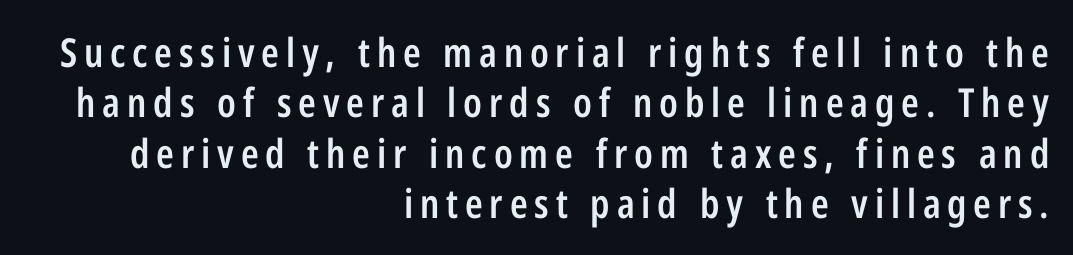
The image shows 40 px semibold, condensed sans-serif type, upright; set right-aligned, normal line spacing (1.26x), not underlined; low stroke contrast and a medium x-height.
